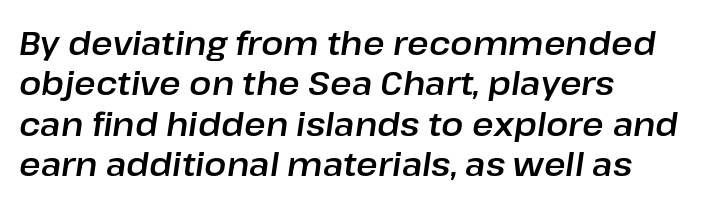
{"italic": "yes", "lean": "right", "slant_degrees": 8, "width": "normal", "stroke_contrast": "low", "x_height": "medium", "monospaced": "no", "underline": "no", "align": "left", "line_spacing_ratio": 1.22, "letter_spacing": "normal", "letter_spacing_em": 0.0, "glyph_px": 33}
